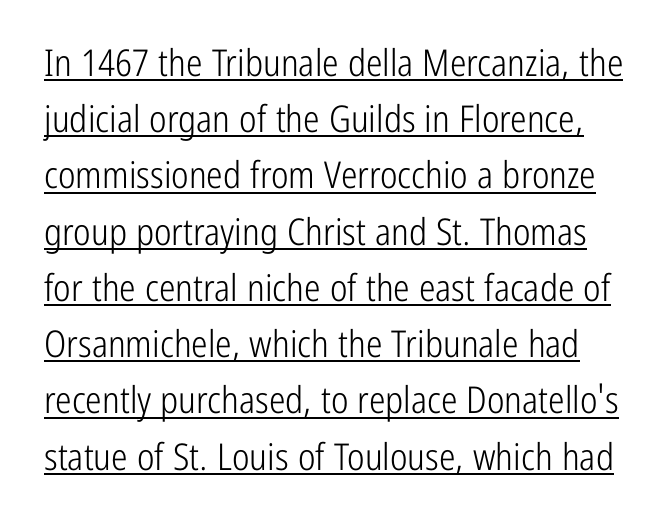
{"serif": "no", "italic": "no", "bold": "no", "weight": "light", "width": "condensed", "stroke_contrast": "low", "x_height": "medium", "monospaced": "no", "underline": "yes", "line_spacing": "normal", "line_spacing_ratio": 1.52, "letter_spacing": "normal", "letter_spacing_em": 0.0, "glyph_px": 37}
